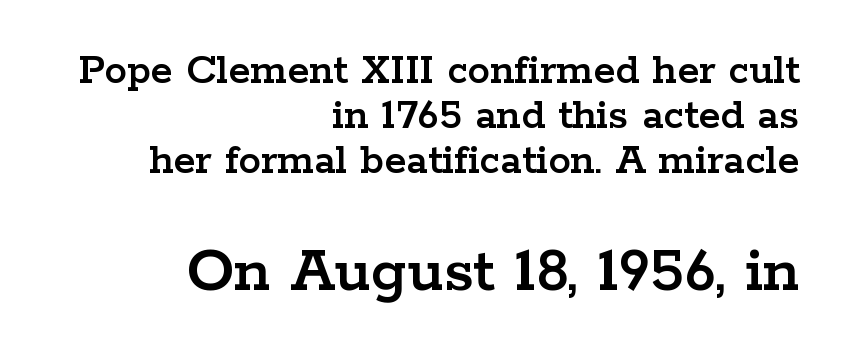
{"serif": "yes", "italic": "no", "width": "wide", "stroke_contrast": "low", "x_height": "medium", "monospaced": "no", "underline": "no", "align": "right", "line_spacing": "tight", "line_spacing_ratio": 1.0, "letter_spacing": "normal", "letter_spacing_em": 0.0, "larger_block": "second", "size_ratio": 1.49, "glyph_px": 67}
